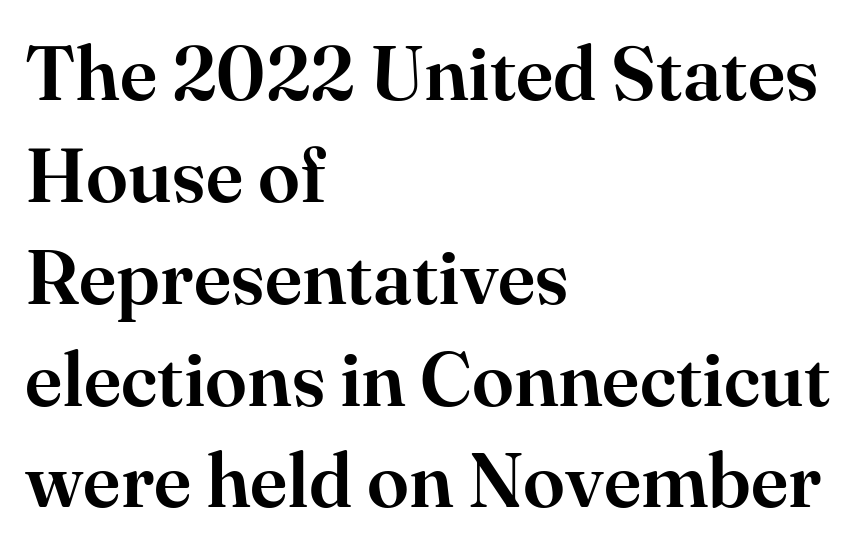
The image shows 76 px serif type, upright; set left-aligned, normal line spacing (1.34x), normal letter spacing, not underlined; high stroke contrast and a small x-height.
